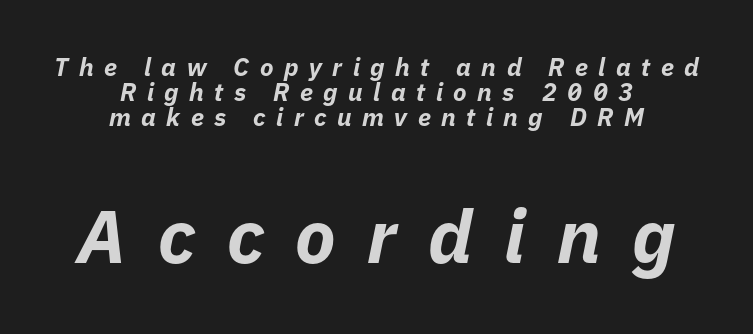
Q: Is the text bold? A: Yes.
Q: Is the text italic (slanted)? A: Yes, it leans right by about 11 degrees.
Q: Is the text underlined? A: No.
Q: How is the paragraph aligned? A: Centered.
Q: Is the spacing between letters normal or unusually wide? A: Unusually wide.
Q: Is the spacing between lines tight, normal or loose? A: Tight.
Q: Which block of text is set in a larger size, the first (top) or the second (bottom)? A: The second (bottom) one.
Q: Width (condensed, normal, or wide)? A: Normal.
Q: Stroke contrast? A: Low.
Q: x-height? A: Medium.
Q: Monospaced? A: No.
